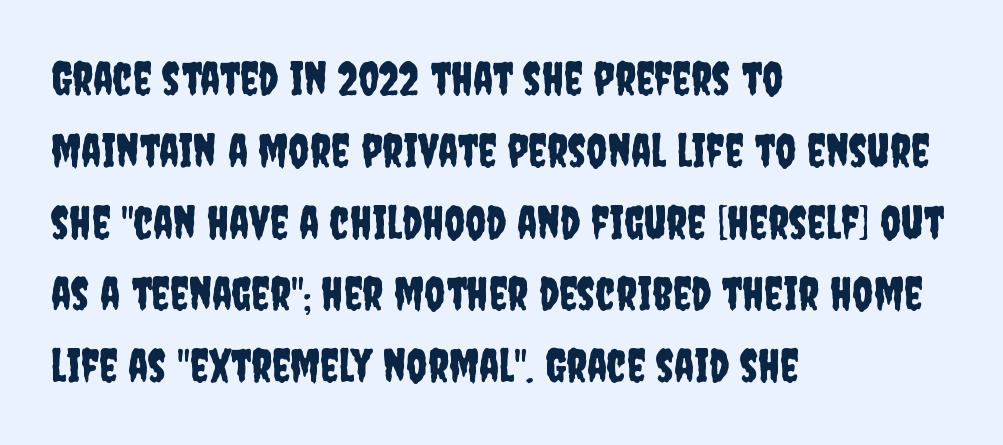
Students, note that the glyphs here touch the page at normal intervals. A typesetter would call this proportional, since set widths differ per character. Honestly, the row spacing looks completely unremarkable. The font family rendered here belongs to the sans-serif group. It's the straight-up-and-down kind of type. Visually the block forms a straight wall on the left and a jagged coastline on the right.
